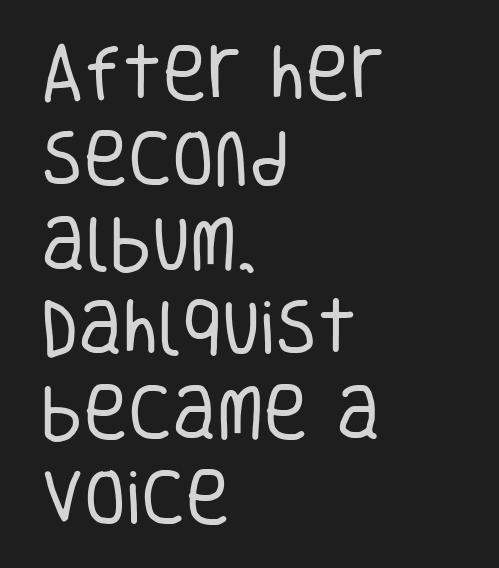
The string is rendered with underlining switched off. The rendering keeps characters at their native spacing. Casual observation: everything's shoved over to the left. Whoever set this chose a conventional vertical rhythm. Proportional: the letters do not fall into vertical columns.
